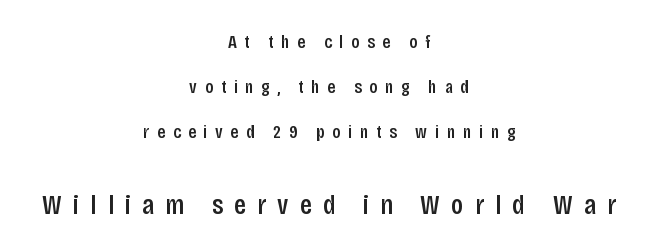
Any mark beneath the type? The region is blank. Set as a demibold, roughly 600 on the weight scale. The more generous point size was reserved for the lower chunk. Neither beginnings nor endings align; midpoints do.
